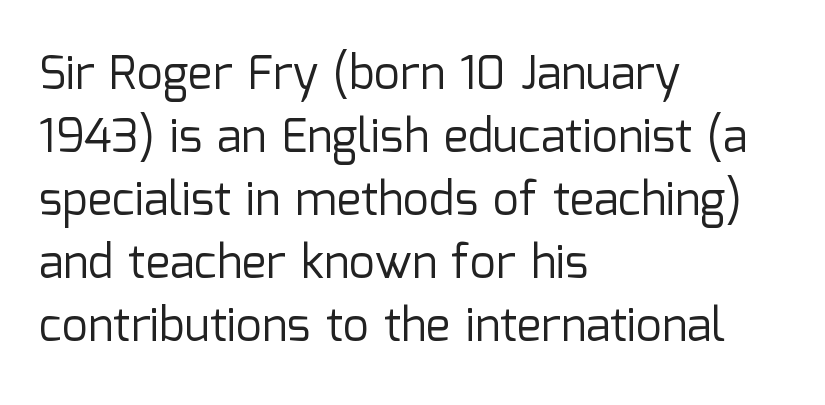
The ragged edge is on the right, which tells us the setting is flush left. The string is rendered with underlining switched off. This sample uses an upright cut, with every glyph sitting square on the baseline. Horizontal bands of white between lines are of average thickness.
